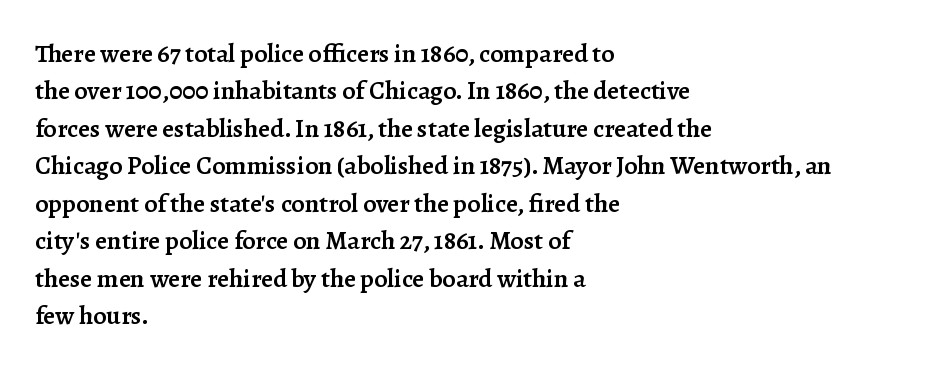
{"italic": "no", "bold": "semi", "underline": "no", "align": "left", "line_spacing": "normal", "line_spacing_ratio": 1.44, "letter_spacing": "normal", "letter_spacing_em": 0.0, "glyph_px": 26}
